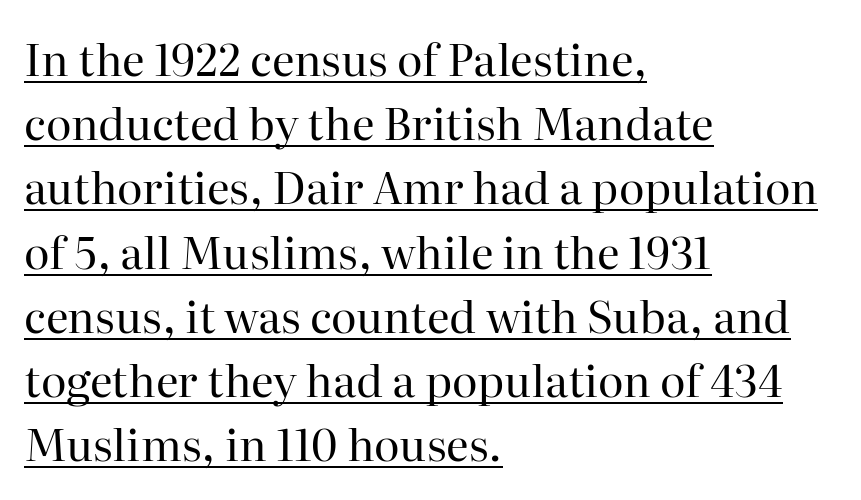
The image shows 44 px regular-weight serif type, upright; set left-aligned, normal line spacing (1.46x), normal letter spacing, underlined; high stroke contrast and a medium x-height.
